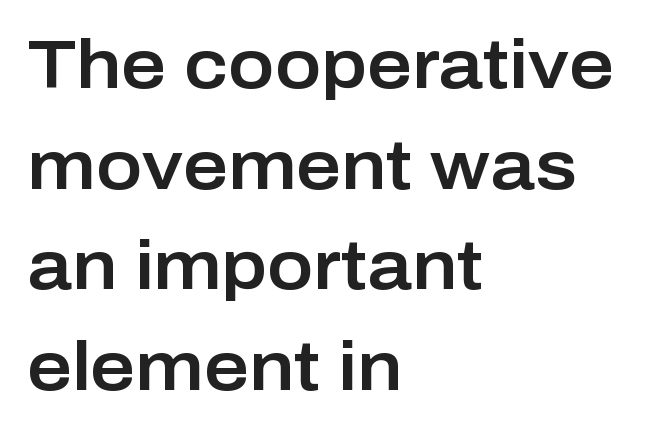
Q: Is the text italic (slanted)? A: No, it is upright.
Q: Is the typeface a serif or a sans-serif typeface? A: Sans-serif.
Q: Is the text underlined? A: No.
Q: How is the paragraph aligned? A: Left-aligned.
Q: Is the spacing between letters normal or unusually wide? A: Normal.
Q: Is the spacing between lines tight, normal or loose? A: Normal.
Q: Width (condensed, normal, or wide)? A: Normal.
Q: Stroke contrast? A: Low.
Q: x-height? A: Medium.
Q: Monospaced? A: No.
